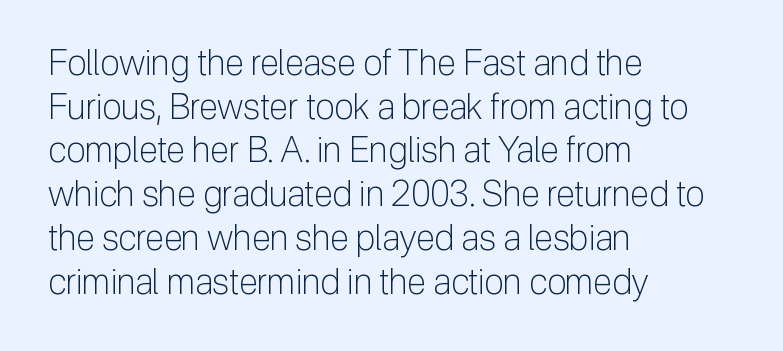
Q: Is the text bold? A: No.
Q: Is the text italic (slanted)? A: No, it is upright.
Q: Is the typeface a serif or a sans-serif typeface? A: Sans-serif.
Q: Is the text underlined? A: No.
Q: How is the paragraph aligned? A: Left-aligned.
Q: Is the spacing between letters normal or unusually wide? A: Normal.
Q: Is the spacing between lines tight, normal or loose? A: Normal.
Q: Width (condensed, normal, or wide)? A: Normal.
Q: Stroke contrast? A: Low.
Q: x-height? A: Medium.
Q: Monospaced? A: No.
